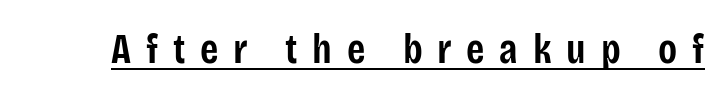
Q: Is the text bold? A: Semi-bold.
Q: Is the text italic (slanted)? A: No, it is upright.
Q: Is the typeface a serif or a sans-serif typeface? A: Sans-serif.
Q: Is the text underlined? A: Yes.
Q: Is the spacing between letters normal or unusually wide? A: Unusually wide.
Q: Width (condensed, normal, or wide)? A: Condensed.
Q: Stroke contrast? A: Low.
Q: x-height? A: Large.
Q: Monospaced? A: No.
